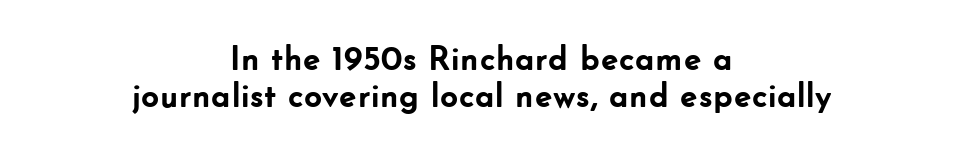
{"serif": "no", "italic": "no", "bold": "yes", "weight": "semibold", "width": "normal", "stroke_contrast": "low", "x_height": "small", "monospaced": "no", "underline": "no", "align": "center", "line_spacing": "tight", "line_spacing_ratio": 1.06, "letter_spacing": "normal", "letter_spacing_em": 0.0, "glyph_px": 35}
